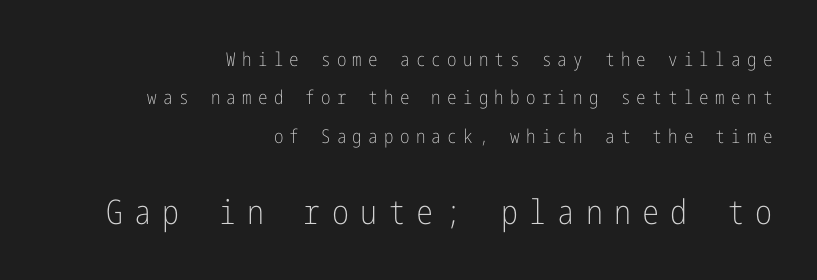
The image shows 34 px light, condensed sans-serif type, upright; set right-aligned, loose line spacing (2.02x), unusually wide letter spacing (+0.33 em), not underlined; the second (bottom) block is 1.79x larger; low stroke contrast and a medium x-height.
